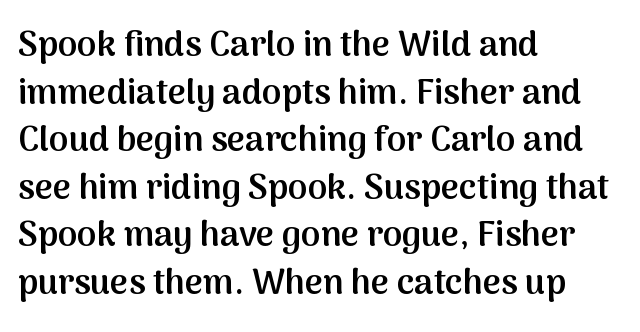
Q: Is the text bold? A: Semi-bold.
Q: Is the text italic (slanted)? A: No, it is upright.
Q: Is the typeface a serif or a sans-serif typeface? A: Sans-serif.
Q: Is the text underlined? A: No.
Q: How is the paragraph aligned? A: Left-aligned.
Q: Is the spacing between letters normal or unusually wide? A: Normal.
Q: Is the spacing between lines tight, normal or loose? A: Normal.
Q: Width (condensed, normal, or wide)? A: Normal.
Q: Stroke contrast? A: Medium.
Q: x-height? A: Medium.
Q: Monospaced? A: No.
